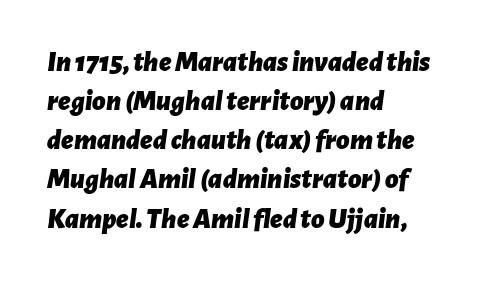
The foot of each line stays bare and open. Look at the tracking — it's just the regular setting, nothing added. Does the lettering tilt? It does — this is italic. Leftover space on each line is placed entirely after the last word. Each letter keeps its own natural width here, so spacing adapts to shape. Line spacing here is normal.
